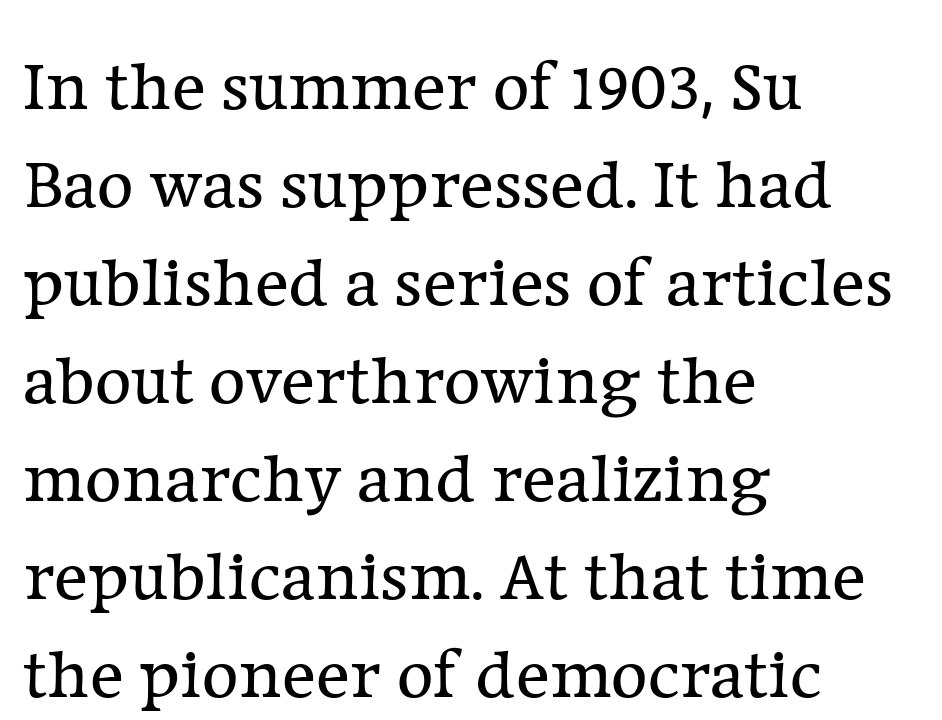
The image shows 71 px regular-weight serif type, upright; set left-aligned, normal line spacing (1.38x), normal letter spacing, not underlined; low stroke contrast and a medium x-height.
